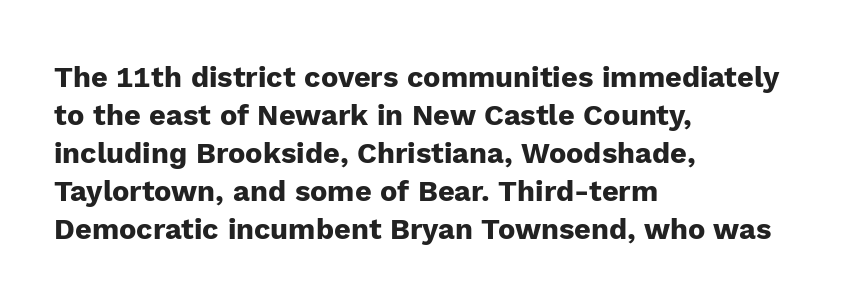
{"serif": "no", "italic": "no", "bold": "yes", "weight": "heavy", "width": "normal", "stroke_contrast": "low", "x_height": "medium", "monospaced": "no", "underline": "no", "align": "left", "line_spacing": "normal", "line_spacing_ratio": 1.31, "letter_spacing": "normal", "letter_spacing_em": 0.0, "glyph_px": 29}
